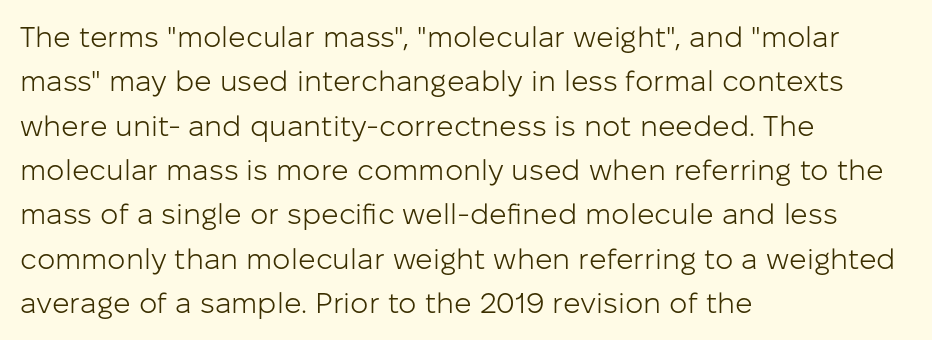
Q: Is the text bold? A: No.
Q: Is the text italic (slanted)? A: No, it is upright.
Q: Is the typeface a serif or a sans-serif typeface? A: Sans-serif.
Q: Is the text underlined? A: No.
Q: How is the paragraph aligned? A: Left-aligned.
Q: Is the spacing between letters normal or unusually wide? A: Normal.
Q: Is the spacing between lines tight, normal or loose? A: Normal.
Q: Width (condensed, normal, or wide)? A: Normal.
Q: Stroke contrast? A: Low.
Q: x-height? A: Medium.
Q: Monospaced? A: No.
